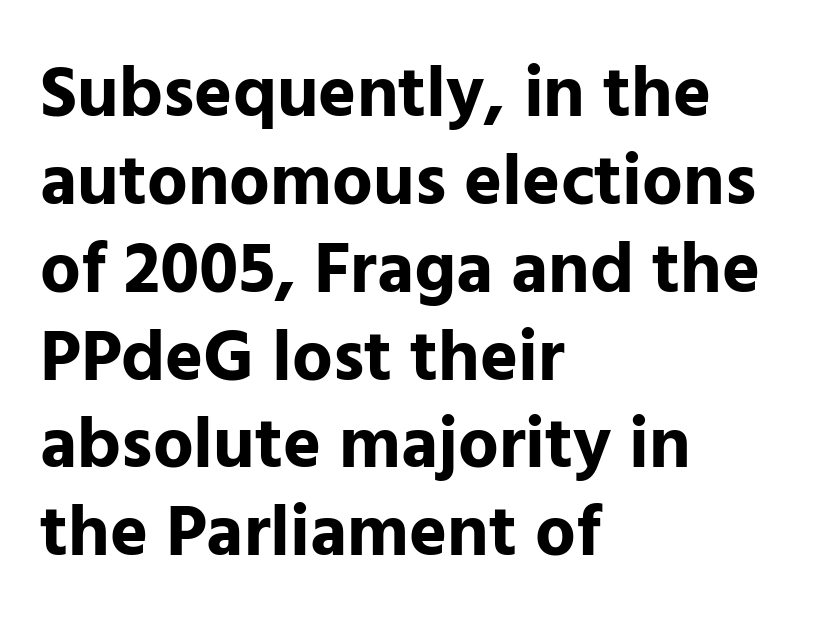
The image shows 72 px bold sans-serif type, upright; set left-aligned, line spacing 1.22x, normal letter spacing, not underlined; low stroke contrast and a medium x-height.
